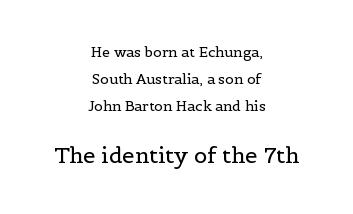
{"italic": "no", "bold": "no", "underline": "no", "align": "center", "line_spacing": "loose", "line_spacing_ratio": 1.92, "letter_spacing": "normal", "letter_spacing_em": 0.0, "larger_block": "second", "size_ratio": 1.57, "glyph_px": 22}
